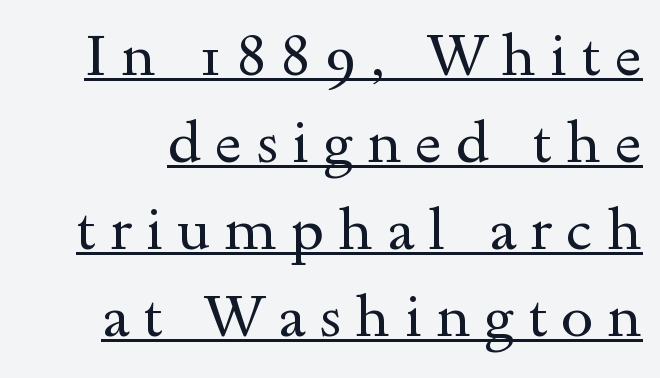
Q: Is the text bold? A: No.
Q: Is the text italic (slanted)? A: No, it is upright.
Q: Is the typeface a serif or a sans-serif typeface? A: Serif.
Q: Is the text underlined? A: Yes.
Q: Is the spacing between letters normal or unusually wide? A: Unusually wide.
Q: Is the spacing between lines tight, normal or loose? A: Normal.
Q: Width (condensed, normal, or wide)? A: Wide.
Q: x-height? A: Small.
Q: Monospaced? A: No.
